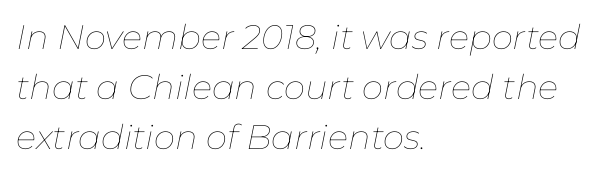
Q: Is the text bold? A: No.
Q: Is the text italic (slanted)? A: Yes, it leans right by about 11 degrees.
Q: Is the text underlined? A: No.
Q: How is the paragraph aligned? A: Left-aligned.
Q: Is the spacing between letters normal or unusually wide? A: Normal.
Q: Is the spacing between lines tight, normal or loose? A: Normal.
Q: Width (condensed, normal, or wide)? A: Normal.
Q: Stroke contrast? A: Low.
Q: x-height? A: Medium.
Q: Monospaced? A: No.
